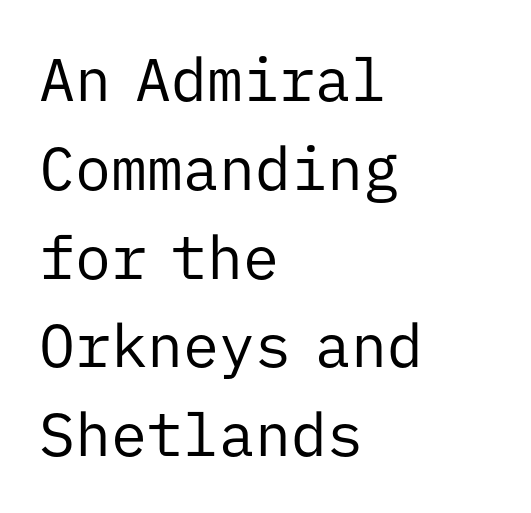
Check the space under the baseline: it is left empty. A classic flush-left, rag-right setting is used for this passage. Every stem runs plumb, perpendicular to the baseline. The letters sit at their default tracking, neither squeezed nor spread. These lines are composed in type without serifs.
